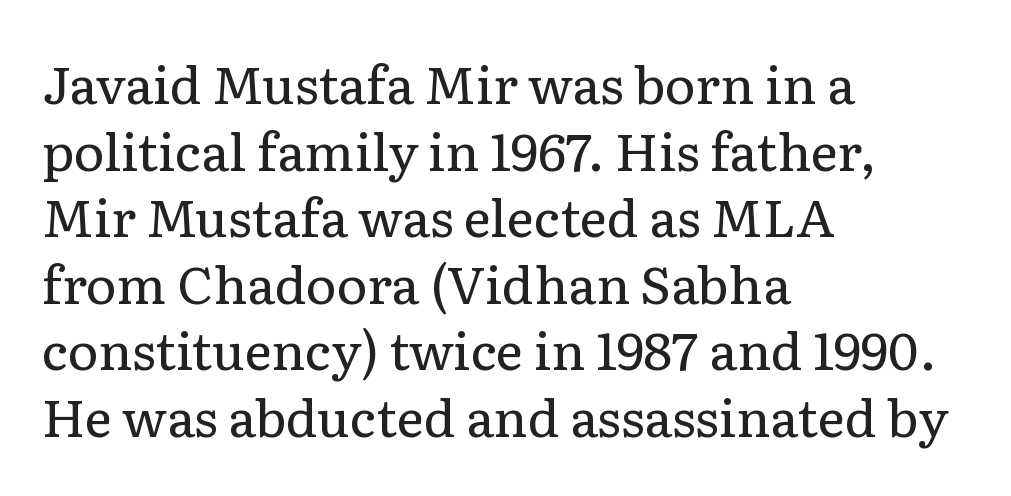
The image shows 52 px regular-weight serif type, upright; set left-aligned, normal line spacing (1.28x), normal letter spacing, not underlined; low stroke contrast and a medium x-height.
